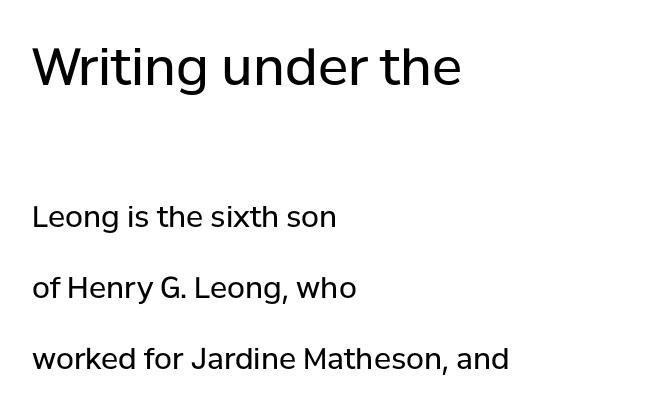
Loosely led — the rows are spread out. Examine the stroke ends and you'll find no serifs. Character size in the leading block exceeds that of the trailing block. The compositor pushed each line to the left boundary.
